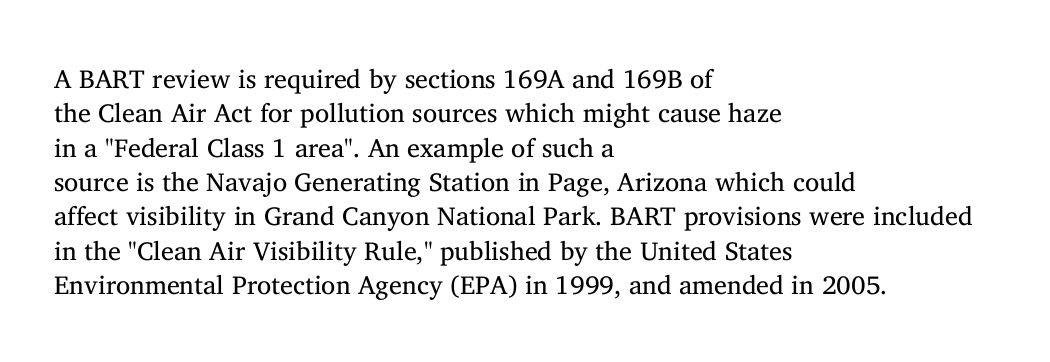
{"italic": "no", "bold": "no", "underline": "no", "align": "left", "line_spacing": "normal", "line_spacing_ratio": 1.32, "letter_spacing": "normal", "letter_spacing_em": 0.0, "glyph_px": 26}
